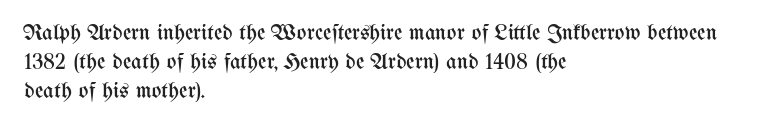
{"italic": "no", "bold": "no", "underline": "no", "align": "left", "line_spacing": "normal", "line_spacing_ratio": 1.27, "letter_spacing": "normal", "letter_spacing_em": 0.0, "glyph_px": 23}
